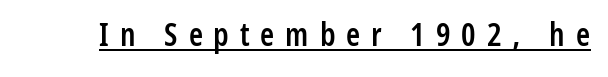
Q: Is the text bold? A: Semi-bold.
Q: Is the text italic (slanted)? A: No, it is upright.
Q: Is the typeface a serif or a sans-serif typeface? A: Sans-serif.
Q: Is the text underlined? A: Yes.
Q: Is the spacing between letters normal or unusually wide? A: Unusually wide.
Q: Width (condensed, normal, or wide)? A: Condensed.
Q: Stroke contrast? A: Low.
Q: x-height? A: Medium.
Q: Monospaced? A: No.
